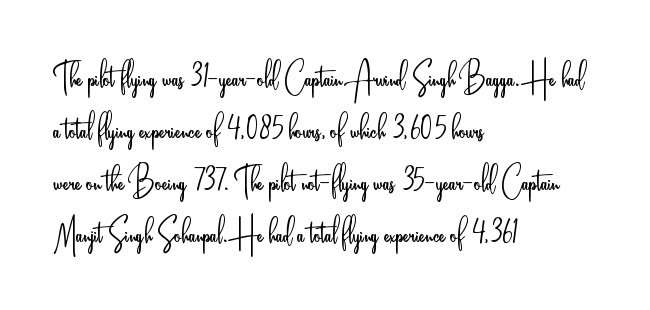
The image shows 42 px light, condensed sans-serif type; set left-aligned, line spacing 1.24x, normal letter spacing, not underlined; low stroke contrast and a small x-height.
